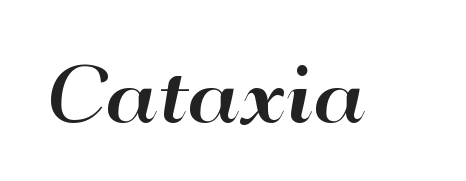
Q: Is the text italic (slanted)? A: Yes.
Q: Is the typeface a serif or a sans-serif typeface? A: Sans-serif.
Q: Is the text underlined? A: No.
Q: Is the spacing between letters normal or unusually wide? A: Normal.
Q: Width (condensed, normal, or wide)? A: Wide.
Q: Stroke contrast? A: High.
Q: x-height? A: Small.
Q: Monospaced? A: No.
